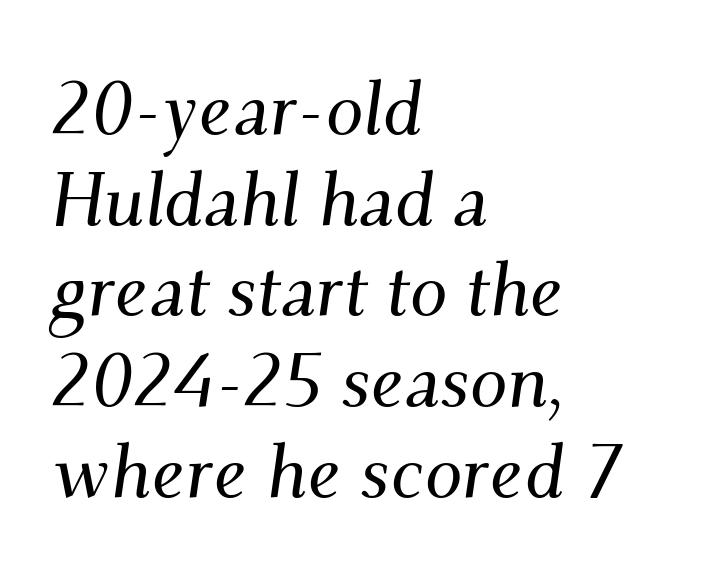
{"serif": "yes", "italic": "yes", "lean": "right", "slant_degrees": 9, "width": "normal", "stroke_contrast": "medium", "x_height": "small", "monospaced": "no", "underline": "no", "align": "left", "line_spacing_ratio": 1.21, "letter_spacing": "normal", "letter_spacing_em": 0.0, "glyph_px": 75}
